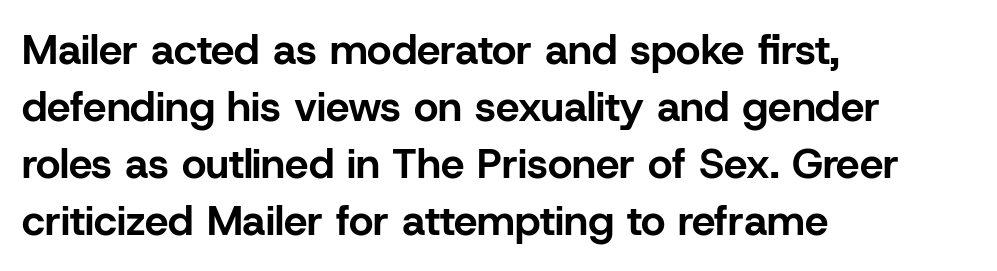
Q: Is the text bold? A: Yes.
Q: Is the text italic (slanted)? A: No, it is upright.
Q: Is the typeface a serif or a sans-serif typeface? A: Sans-serif.
Q: Is the text underlined? A: No.
Q: How is the paragraph aligned? A: Left-aligned.
Q: Is the spacing between letters normal or unusually wide? A: Normal.
Q: Is the spacing between lines tight, normal or loose? A: Normal.
Q: Width (condensed, normal, or wide)? A: Normal.
Q: Stroke contrast? A: Low.
Q: x-height? A: Medium.
Q: Monospaced? A: No.
